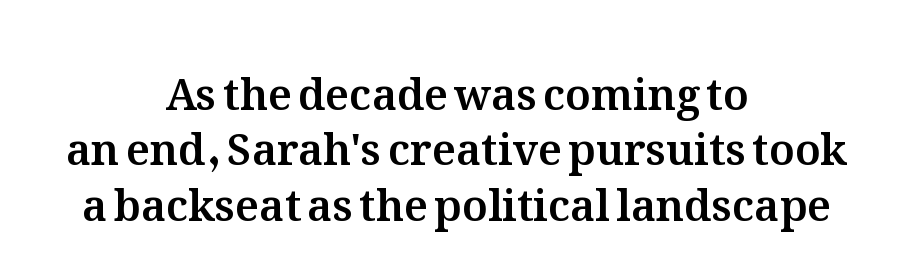
Q: Is the text italic (slanted)? A: No, it is upright.
Q: Is the text underlined? A: No.
Q: How is the paragraph aligned? A: Centered.
Q: Is the spacing between letters normal or unusually wide? A: Normal.
Q: Is the spacing between lines tight, normal or loose? A: Normal.
Q: Width (condensed, normal, or wide)? A: Normal.
Q: Stroke contrast? A: Medium.
Q: x-height? A: Medium.
Q: Monospaced? A: No.
